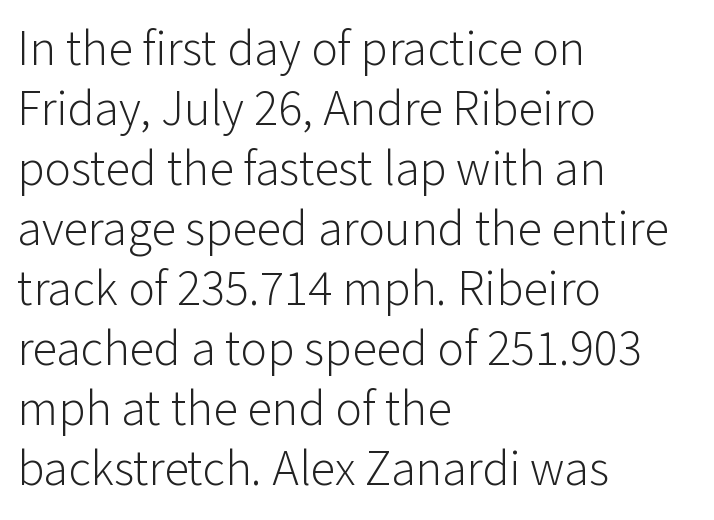
{"serif": "no", "italic": "no", "bold": "no", "weight": "light", "width": "normal", "stroke_contrast": "low", "x_height": "medium", "monospaced": "no", "underline": "no", "align": "left", "line_spacing_ratio": 1.2, "letter_spacing": "normal", "letter_spacing_em": 0.0, "glyph_px": 50}
